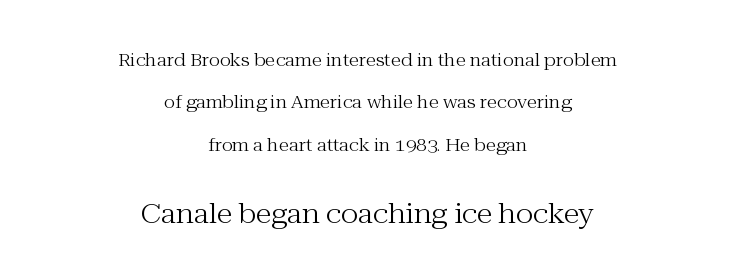
The image shows 26 px text type, upright; set centered, loose line spacing (2.49x), normal letter spacing, not underlined; the second (bottom) block is 1.53x larger.
